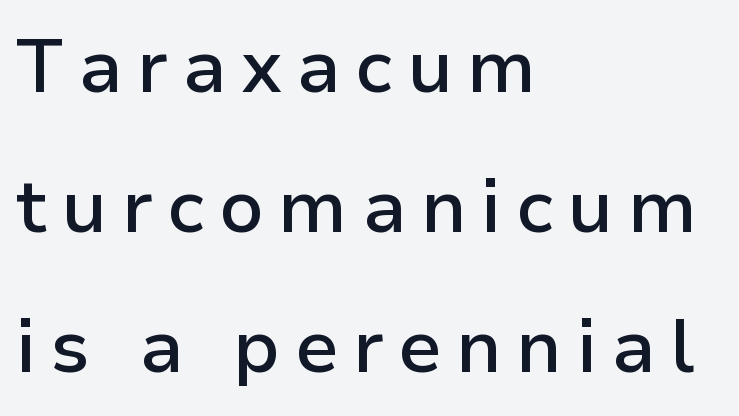
{"serif": "no", "italic": "no", "bold": "semi", "weight": "semibold", "width": "normal", "stroke_contrast": "low", "x_height": "medium", "monospaced": "no", "underline": "no", "align": "left", "line_spacing_ratio": 1.87, "glyph_px": 75}
